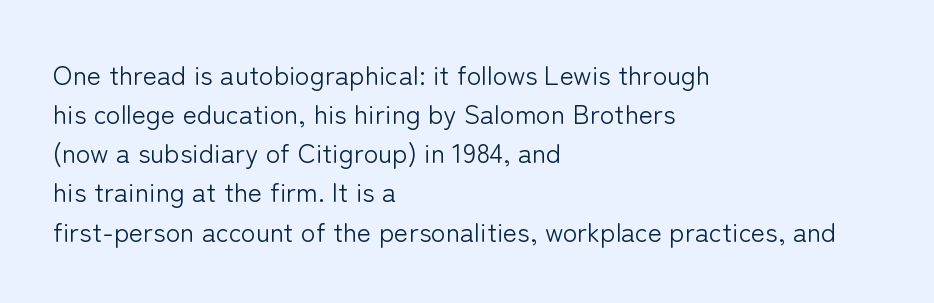
Q: Is the text bold? A: No.
Q: Is the text italic (slanted)? A: No, it is upright.
Q: Is the text underlined? A: No.
Q: How is the paragraph aligned? A: Left-aligned.
Q: Is the spacing between letters normal or unusually wide? A: Normal.
Q: Is the spacing between lines tight, normal or loose? A: Normal.
